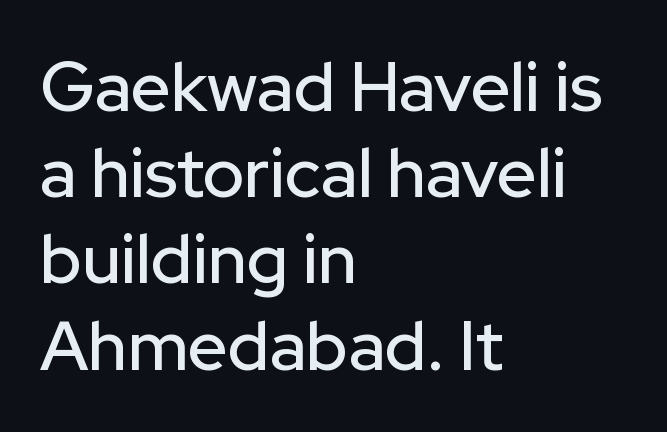
Q: Is the text italic (slanted)? A: No, it is upright.
Q: Is the typeface a serif or a sans-serif typeface? A: Sans-serif.
Q: Is the text underlined? A: No.
Q: How is the paragraph aligned? A: Left-aligned.
Q: Is the spacing between letters normal or unusually wide? A: Normal.
Q: Is the spacing between lines tight, normal or loose? A: Normal.
Q: Width (condensed, normal, or wide)? A: Normal.
Q: Stroke contrast? A: Low.
Q: x-height? A: Medium.
Q: Monospaced? A: No.
